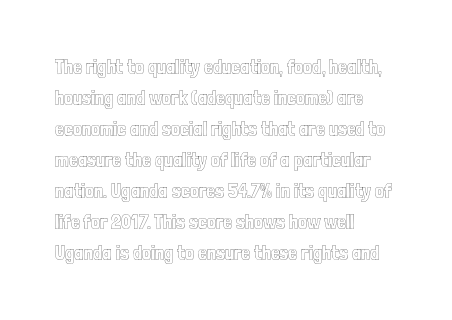
{"italic": "no", "underline": "no", "align": "left", "line_spacing": "normal", "line_spacing_ratio": 1.55, "letter_spacing": "normal", "letter_spacing_em": 0.0, "glyph_px": 20}
